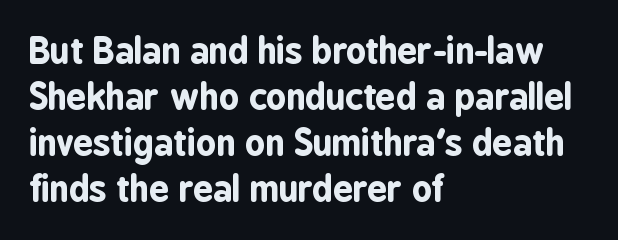
{"serif": "no", "italic": "no", "bold": "yes", "weight": "bold", "width": "condensed", "stroke_contrast": "low", "x_height": "medium", "monospaced": "no", "underline": "no", "align": "left", "line_spacing": "normal", "line_spacing_ratio": 1.31, "letter_spacing": "normal", "letter_spacing_em": 0.0, "glyph_px": 35}
